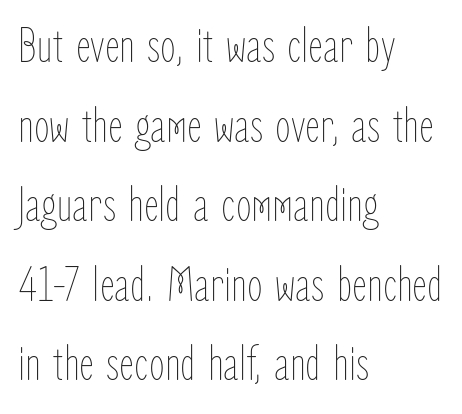
A typesetter would call this proportional, since set widths differ per character. Each stroke keeps to a modest, everyday thickness or less. This block has exactly the height ordinary leading produces. Horizontal alignment here is leftward, the default for most running prose. Check the space under the baseline: it is left empty. The lettering stays uniformly vertical, giving the passage a roman look.
